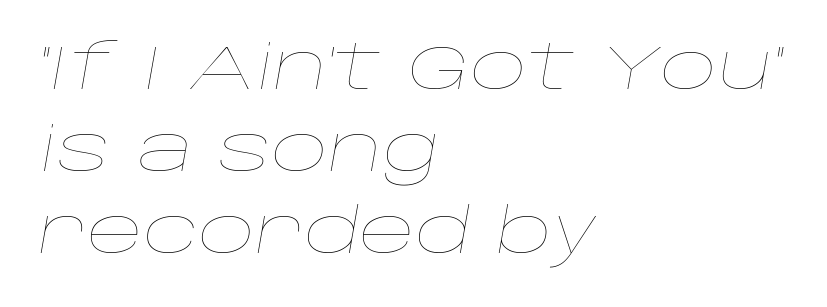
The image shows 62 px thin, wide type, italic (leaning right); set left-aligned, normal line spacing (1.32x), normal letter spacing, not underlined; low stroke contrast and a large x-height.
